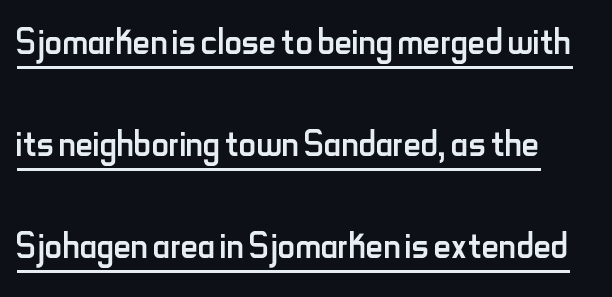
{"serif": "no", "italic": "no", "bold": "no", "weight": "regular", "width": "condensed", "stroke_contrast": "low", "x_height": "small", "monospaced": "no", "underline": "yes", "line_spacing": "loose", "line_spacing_ratio": 2.13, "letter_spacing": "normal", "letter_spacing_em": 0.0, "glyph_px": 48}
